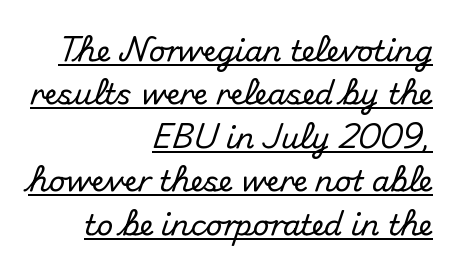
The image shows 29 px sans-serif type; set right-aligned, normal line spacing (1.5x), normal letter spacing, underlined; medium stroke contrast and a small x-height.
